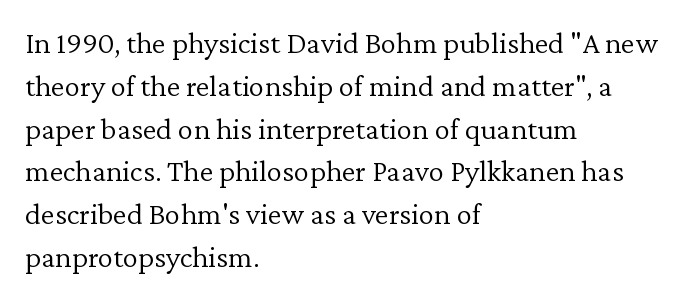
Q: Is the text bold? A: No.
Q: Is the text italic (slanted)? A: No, it is upright.
Q: Is the typeface a serif or a sans-serif typeface? A: Serif.
Q: Is the text underlined? A: No.
Q: How is the paragraph aligned? A: Left-aligned.
Q: Is the spacing between letters normal or unusually wide? A: Normal.
Q: Is the spacing between lines tight, normal or loose? A: Normal.
Q: Width (condensed, normal, or wide)? A: Normal.
Q: Stroke contrast? A: Low.
Q: x-height? A: Medium.
Q: Monospaced? A: No.
